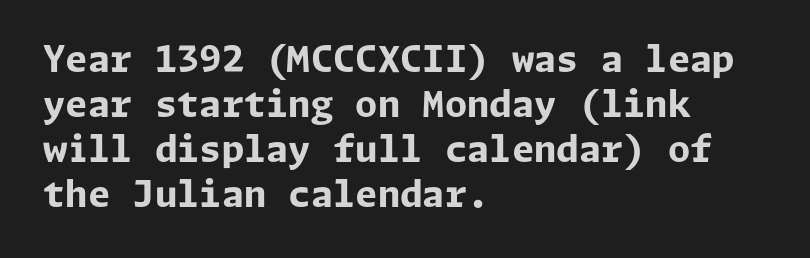
Q: Is the text bold? A: Yes.
Q: Is the text italic (slanted)? A: No, it is upright.
Q: Is the typeface a serif or a sans-serif typeface? A: Sans-serif.
Q: Is the text underlined? A: No.
Q: How is the paragraph aligned? A: Left-aligned.
Q: Is the spacing between letters normal or unusually wide? A: Normal.
Q: Is the spacing between lines tight, normal or loose? A: Normal.
Q: Width (condensed, normal, or wide)? A: Normal.
Q: Stroke contrast? A: Low.
Q: x-height? A: Medium.
